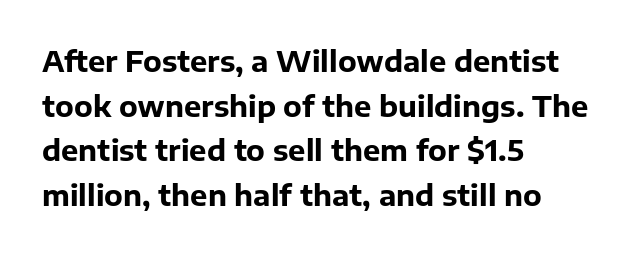
A typesetter would call this proportional, since set widths differ per character. In terms of letterspacing, this is plain default setting. The passage shown is typeset with a sans-serif family. The foot of each line stays bare and open. Line spacing here is normal.
